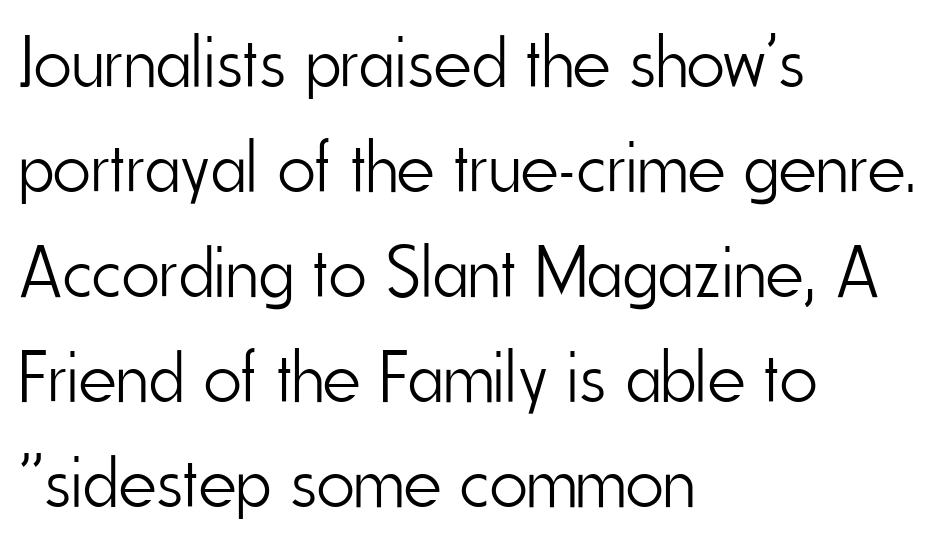
No extra ink here — the face is not bold. A typesetter would call this proportional, since set widths differ per character. Each new line begins a customary step beneath the previous one. Inter-character spacing is left at the font's built-in metrics. The paragraph has a hard left edge and a soft right edge. The font family rendered here belongs to the sans-serif group.
